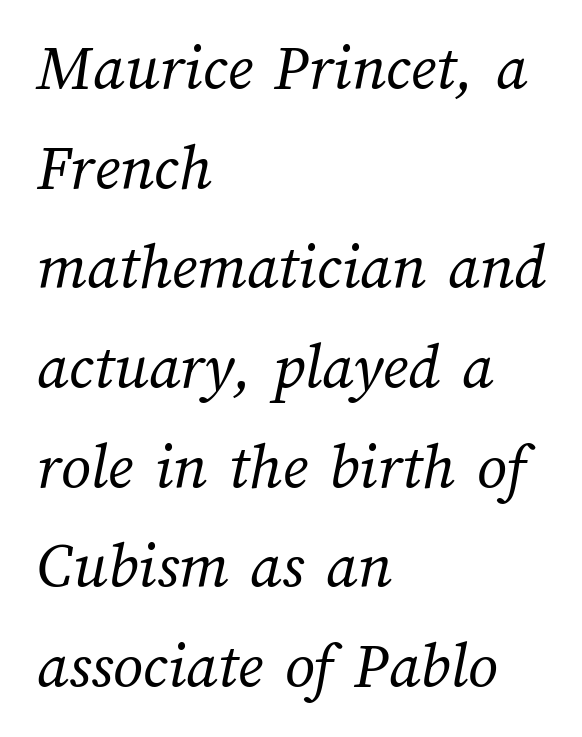
Q: Is the text bold? A: No.
Q: Is the text underlined? A: No.
Q: How is the paragraph aligned? A: Left-aligned.
Q: Is the spacing between letters normal or unusually wide? A: Normal.
Q: Is the spacing between lines tight, normal or loose? A: Normal.
Q: Width (condensed, normal, or wide)? A: Normal.
Q: Stroke contrast? A: Medium.
Q: x-height? A: Medium.
Q: Monospaced? A: No.
